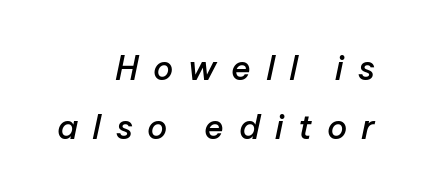
Q: Is the text bold? A: Semi-bold.
Q: Is the text italic (slanted)? A: Yes, it leans right by about 12 degrees.
Q: Is the text underlined? A: No.
Q: How is the paragraph aligned? A: Right-aligned.
Q: Is the spacing between letters normal or unusually wide? A: Unusually wide.
Q: Width (condensed, normal, or wide)? A: Normal.
Q: Stroke contrast? A: Low.
Q: x-height? A: Medium.
Q: Monospaced? A: No.
